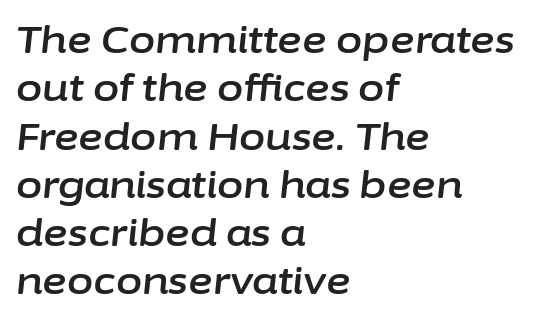
{"italic": "yes", "lean": "right", "slant_degrees": 6, "width": "normal", "stroke_contrast": "low", "x_height": "medium", "monospaced": "no", "underline": "no", "align": "left", "line_spacing": "normal", "line_spacing_ratio": 1.27, "letter_spacing": "normal", "letter_spacing_em": 0.0, "glyph_px": 38}
